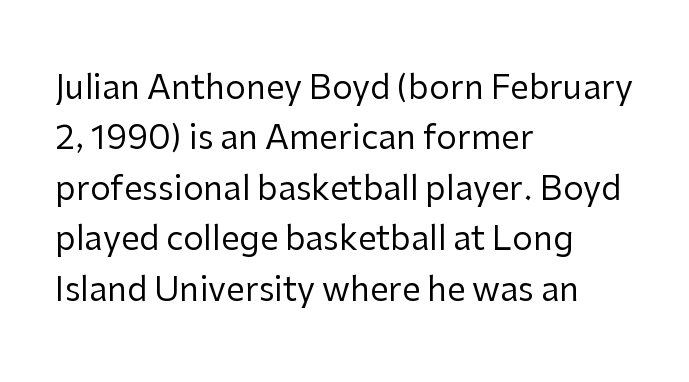
The image shows 33 px regular-weight sans-serif type, upright; set left-aligned, normal line spacing (1.53x), normal letter spacing, not underlined; low stroke contrast and a medium x-height.
